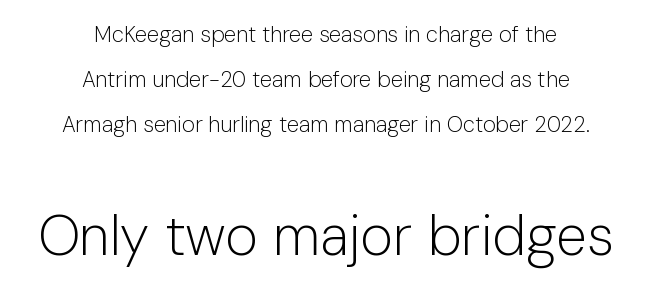
Q: Is the text bold? A: No.
Q: Is the text italic (slanted)? A: No, it is upright.
Q: Is the typeface a serif or a sans-serif typeface? A: Sans-serif.
Q: Is the text underlined? A: No.
Q: How is the paragraph aligned? A: Centered.
Q: Is the spacing between letters normal or unusually wide? A: Normal.
Q: Is the spacing between lines tight, normal or loose? A: Loose.
Q: Which block of text is set in a larger size, the first (top) or the second (bottom)? A: The second (bottom) one.
Q: Width (condensed, normal, or wide)? A: Normal.
Q: Stroke contrast? A: Low.
Q: x-height? A: Medium.
Q: Monospaced? A: No.
